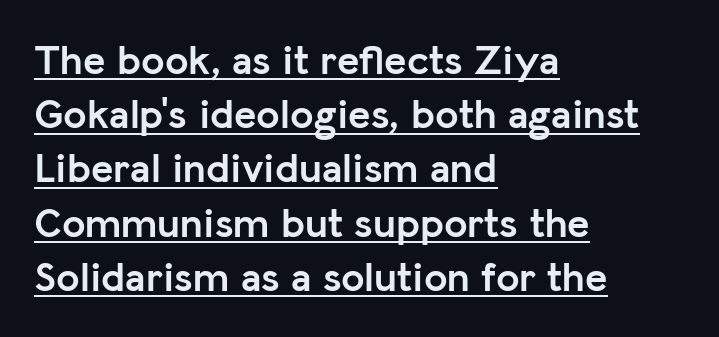
The image shows 42 px semibold sans-serif type, upright; set left-aligned, normal line spacing (1.29x), normal letter spacing, underlined; low stroke contrast and a medium x-height.
